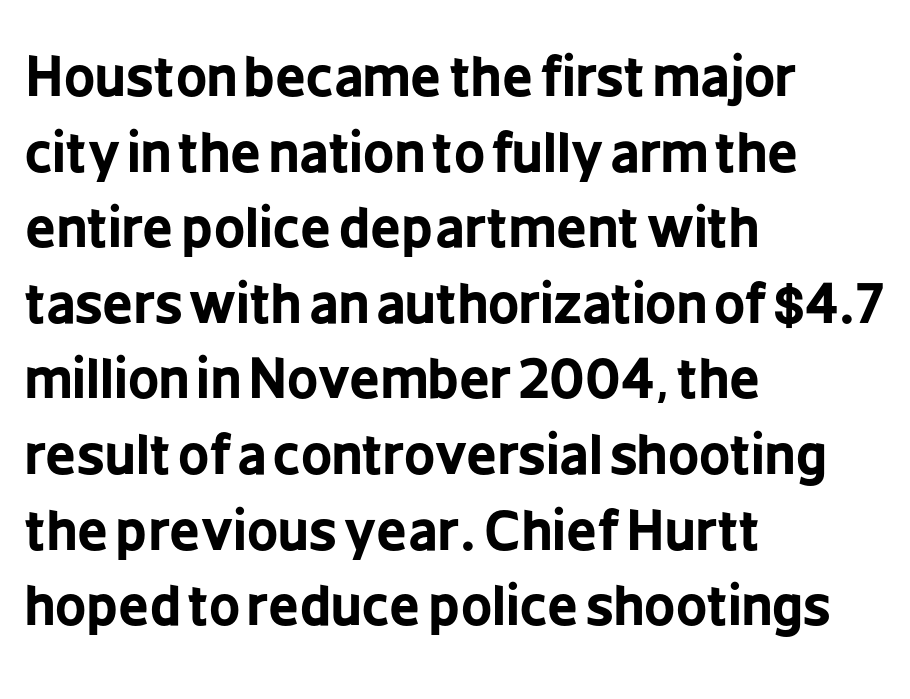
{"serif": "no", "italic": "no", "bold": "yes", "weight": "bold", "width": "condensed", "stroke_contrast": "low", "x_height": "medium", "monospaced": "no", "underline": "no", "align": "left", "line_spacing": "normal", "line_spacing_ratio": 1.4, "letter_spacing": "normal", "letter_spacing_em": 0.0, "glyph_px": 54}
